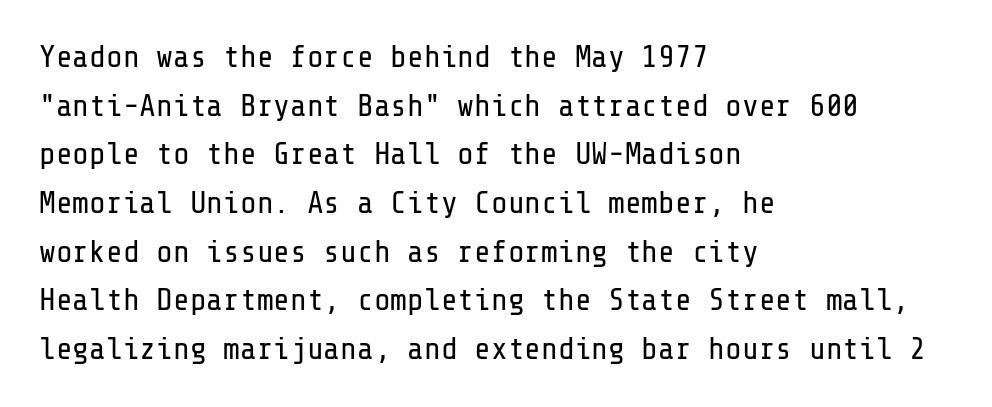
Q: Is the text bold? A: No.
Q: Is the text italic (slanted)? A: No, it is upright.
Q: Is the typeface a serif or a sans-serif typeface? A: Sans-serif.
Q: Is the text underlined? A: No.
Q: How is the paragraph aligned? A: Left-aligned.
Q: Is the spacing between letters normal or unusually wide? A: Normal.
Q: Is the spacing between lines tight, normal or loose? A: Normal.
Q: Width (condensed, normal, or wide)? A: Normal.
Q: Stroke contrast? A: Low.
Q: x-height? A: Medium.
